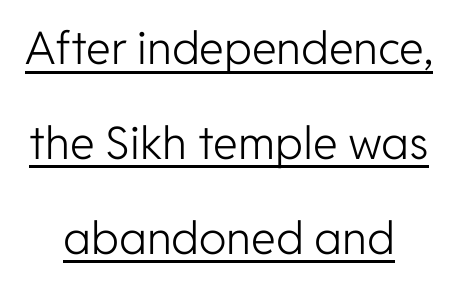
{"serif": "no", "italic": "no", "bold": "no", "weight": "light", "width": "normal", "stroke_contrast": "low", "x_height": "medium", "monospaced": "no", "underline": "yes", "align": "center", "line_spacing": "loose", "line_spacing_ratio": 2.11, "letter_spacing": "normal", "letter_spacing_em": 0.0, "glyph_px": 45}
